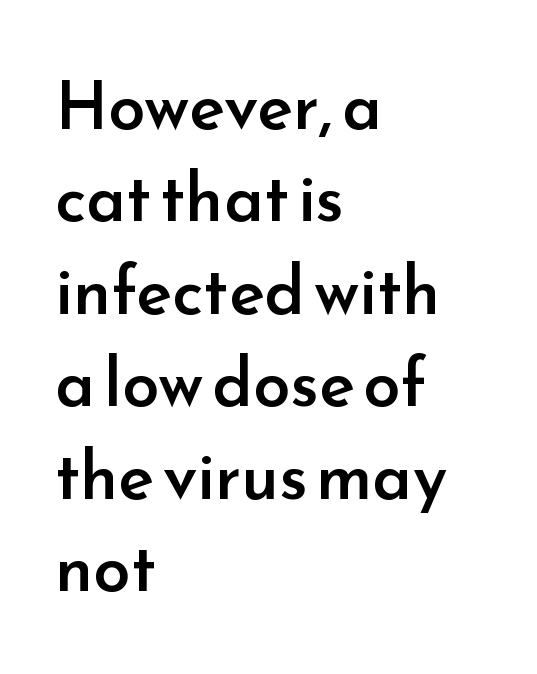
{"serif": "no", "italic": "no", "bold": "semi", "weight": "semibold", "width": "normal", "stroke_contrast": "low", "x_height": "small", "monospaced": "no", "underline": "no", "align": "left", "line_spacing": "normal", "line_spacing_ratio": 1.38, "letter_spacing": "normal", "letter_spacing_em": 0.0, "glyph_px": 67}
